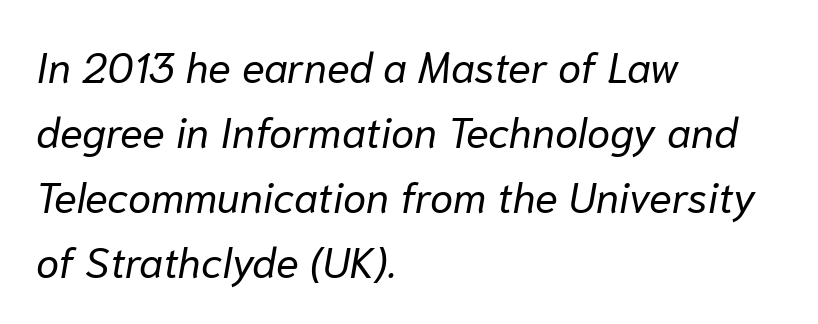
Q: Is the text bold? A: No.
Q: Is the text italic (slanted)? A: Yes, it leans right by about 10 degrees.
Q: Is the text underlined? A: No.
Q: How is the paragraph aligned? A: Left-aligned.
Q: Is the spacing between letters normal or unusually wide? A: Normal.
Q: Is the spacing between lines tight, normal or loose? A: Normal.
Q: Width (condensed, normal, or wide)? A: Normal.
Q: Stroke contrast? A: Low.
Q: x-height? A: Medium.
Q: Monospaced? A: No.
